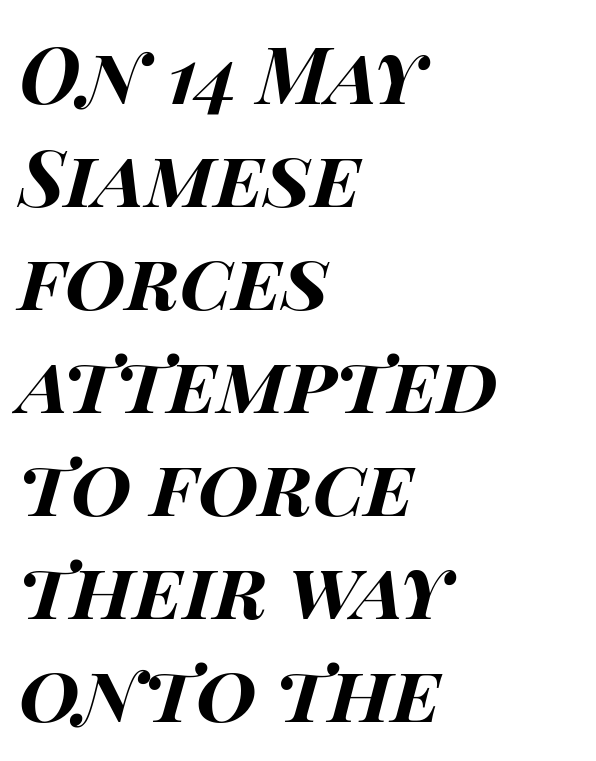
The specimen reads as italic at a glance. This sample is left-justified, so line endings fall wherever the words run out. The gap between lines stays unmarked. One glance says typical: line gaps are just what's usual.
